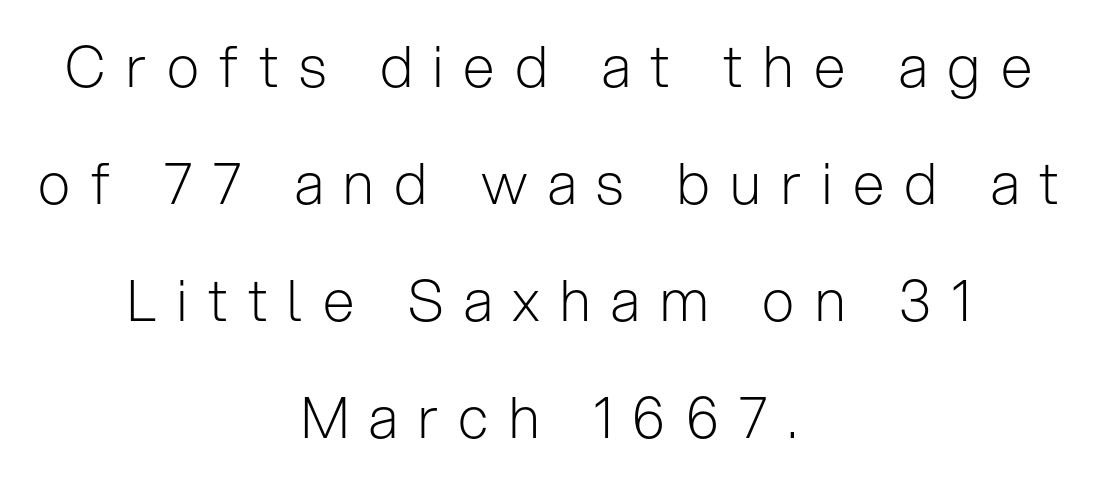
The image shows 57 px light sans-serif type, upright; set centered, loose line spacing (2.05x), unusually wide letter spacing (+0.36 em), not underlined; low stroke contrast and a medium x-height.
